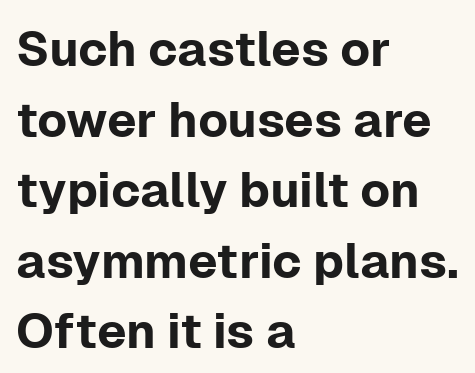
The image shows 49 px sans-serif type, upright; set left-aligned, normal line spacing (1.44x), normal letter spacing, not underlined; low stroke contrast and a medium x-height.
